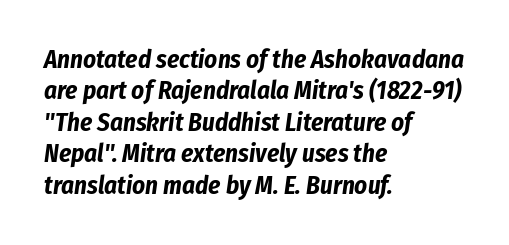
{"italic": "yes", "lean": "right", "slant_degrees": 8, "bold": "yes", "underline": "no", "align": "left", "line_spacing": "normal", "line_spacing_ratio": 1.26, "letter_spacing": "normal", "letter_spacing_em": 0.0, "glyph_px": 25}
